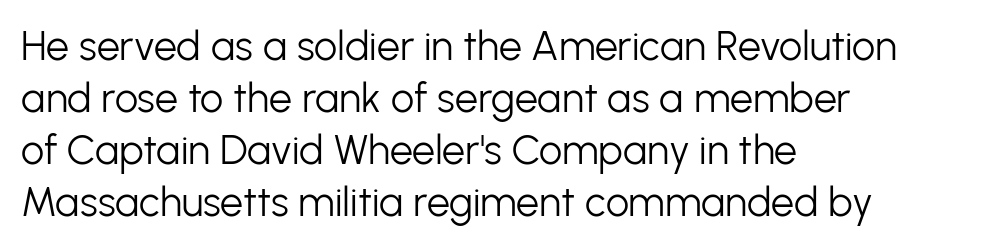
{"serif": "no", "italic": "no", "bold": "no", "weight": "light", "width": "normal", "stroke_contrast": "low", "x_height": "medium", "monospaced": "no", "underline": "no", "align": "left", "line_spacing": "normal", "line_spacing_ratio": 1.27, "letter_spacing": "normal", "letter_spacing_em": 0.0, "glyph_px": 41}
